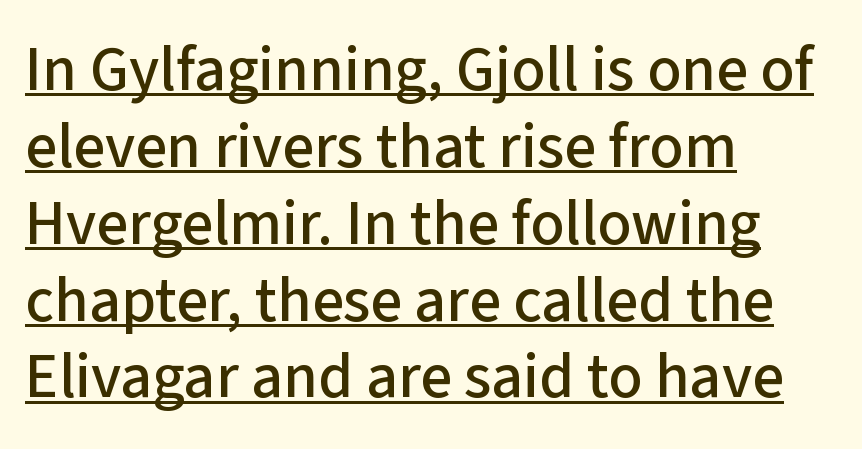
The letterforms sit shoulder to shoulder at normal distance. Character widths vary here, with narrow letters taking less room than wide ones. Does the lettering tilt? It doesn't — this is upright. The characters display no serif detailing; their extremities are plain. Underline: present. Leftover space on each line is placed entirely after the last word.
